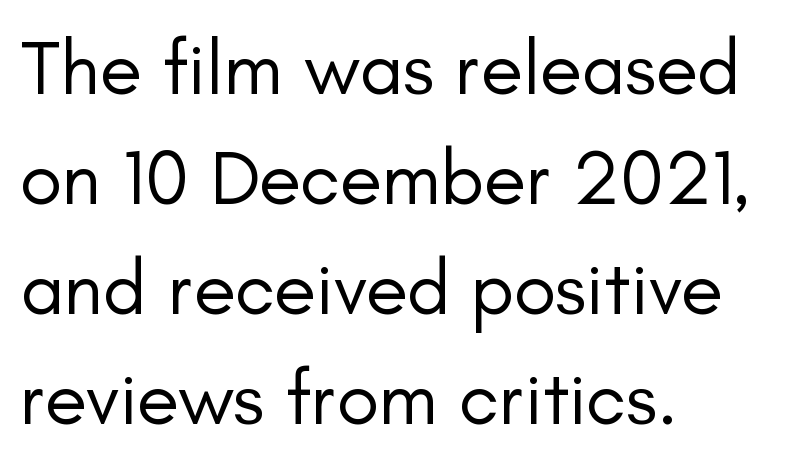
Note the varied advance widths — an 'i' is clearly narrower than an 'm'. A classic flush-left, rag-right setting is used for this passage. Quick note: underline off. The letterforms sit shoulder to shoulder at normal distance. This block has exactly the height ordinary leading produces. Think standard paragraph weight, or any step lighter than that.
